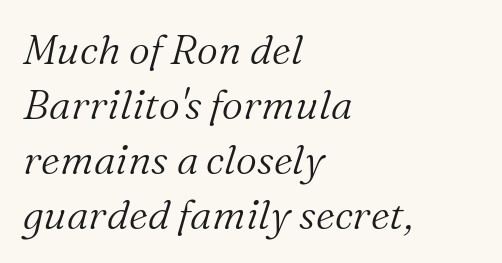
The image shows 41 px light serif type, italic (leaning right); set left-aligned, normal line spacing (1.34x), normal letter spacing, not underlined; medium stroke contrast and a medium x-height.
